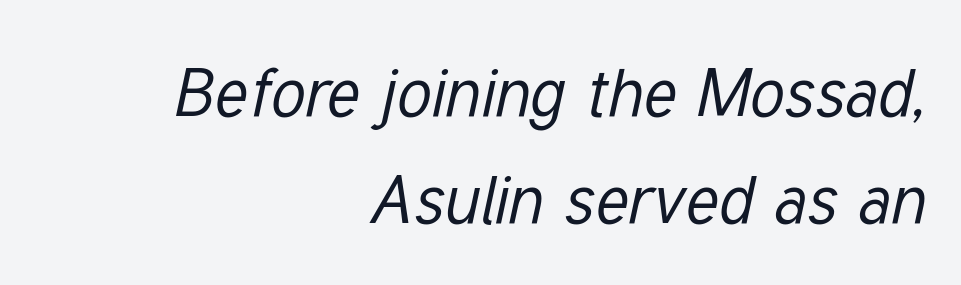
The image shows 68 px regular-weight, condensed type, italic (leaning right); set right-aligned, normal line spacing (1.57x), normal letter spacing, not underlined; low stroke contrast and a medium x-height.
